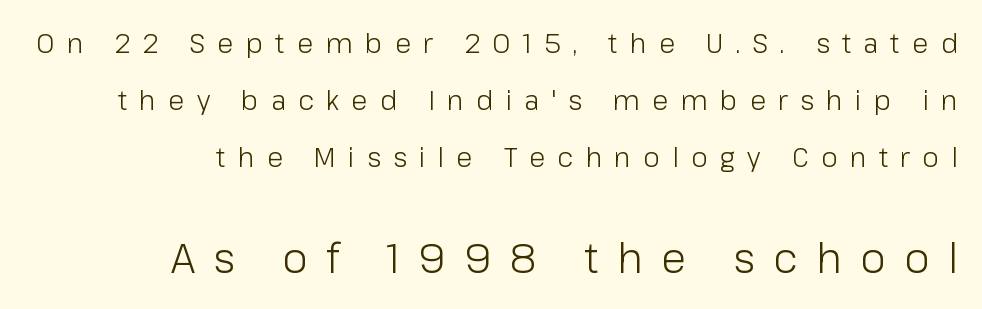
The image shows 41 px light sans-serif type, upright; set right-aligned, loose line spacing (2.12x), unusually wide letter spacing (+0.45 em), not underlined; the second (bottom) block is 1.52x larger; low stroke contrast and a medium x-height.
